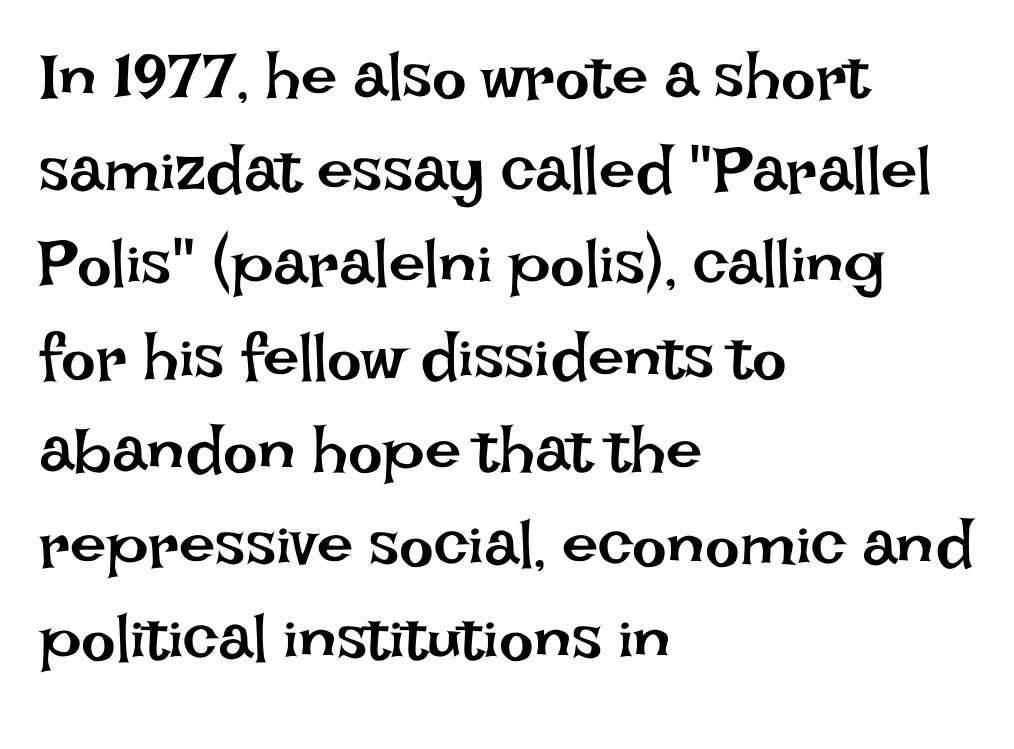
Here the designer chose a conventional face with non-uniform glyph widths. The typeface has the unassuming heft of standard copy or less. Leading matches the norm, producing a regular column. Every stem runs plumb, perpendicular to the baseline. No extra tracking has been applied to these lines.
